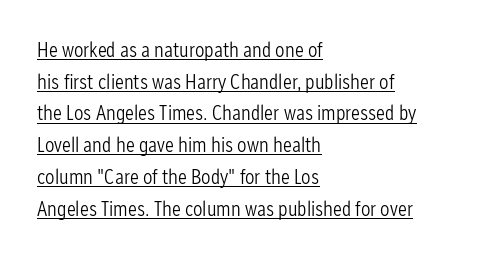
The weight tops out at a normal text grade. Which margin do the lines hug? The left one — the right edge is uneven. Looks like someone drew a line under every word here. This sample uses plain, unmodified letter spacing. This is roman type, the default non-slanted kind.
